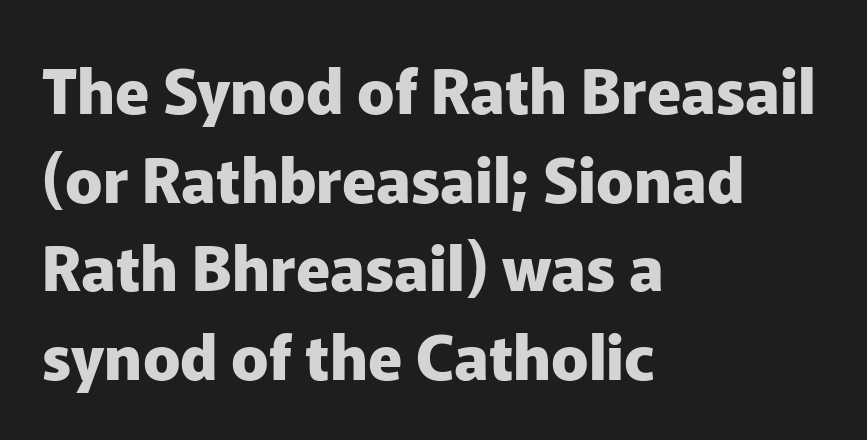
The image shows 62 px heavy sans-serif type, upright; set left-aligned, normal line spacing (1.43x), normal letter spacing, not underlined; low stroke contrast and a medium x-height.
